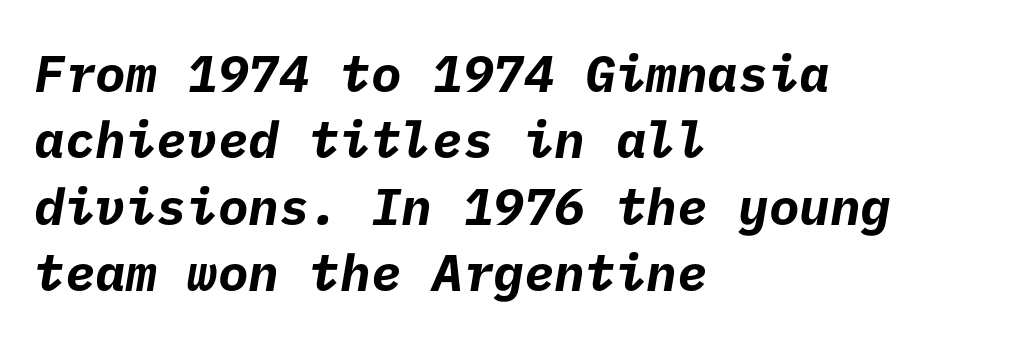
{"serif": "no", "bold": "yes", "weight": "bold", "width": "normal", "stroke_contrast": "low", "x_height": "medium", "underline": "no", "align": "left", "line_spacing": "normal", "line_spacing_ratio": 1.3, "letter_spacing": "normal", "letter_spacing_em": 0.0, "glyph_px": 51}
